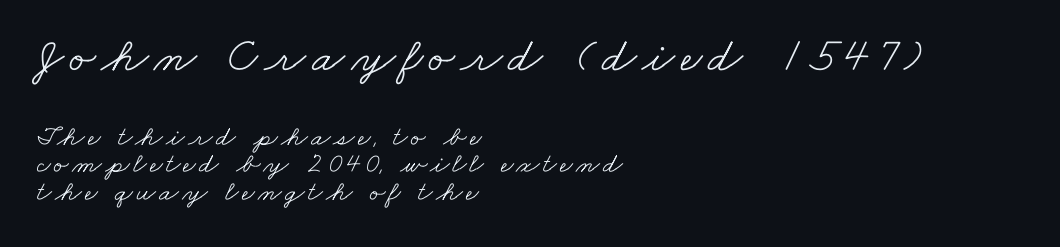
The image shows 49 px light, wide serif type; set left-aligned, tight line spacing (0.99x), not underlined; the first (top) block is 1.75x larger; low stroke contrast and a small x-height.
